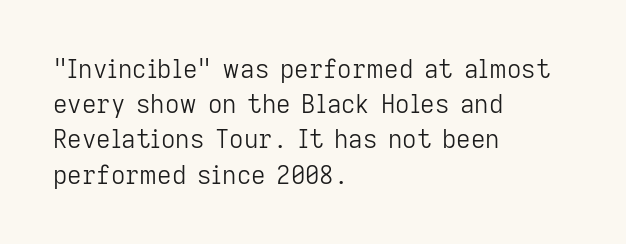
{"italic": "no", "bold": "no", "underline": "no", "align": "left", "line_spacing": "normal", "line_spacing_ratio": 1.41, "letter_spacing": "normal", "letter_spacing_em": 0.0, "glyph_px": 25}
